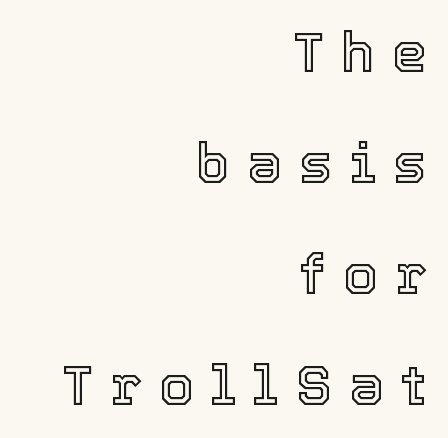
{"italic": "no", "width": "normal", "x_height": "medium", "monospaced": "no", "underline": "no", "align": "right", "line_spacing": "loose", "line_spacing_ratio": 1.98, "letter_spacing": "wide", "letter_spacing_em": 0.3, "glyph_px": 56}
